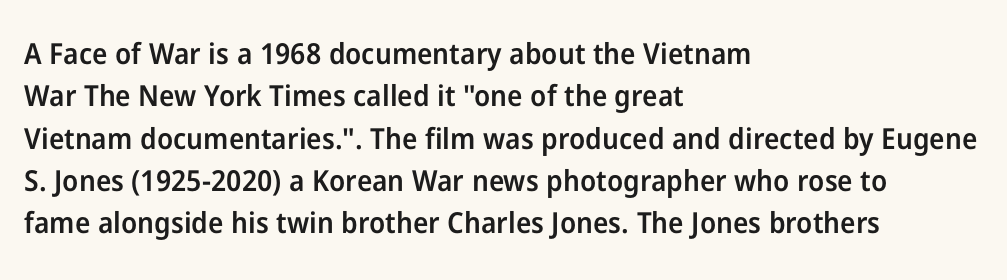
Q: Is the text bold? A: Semi-bold.
Q: Is the text italic (slanted)? A: No, it is upright.
Q: Is the typeface a serif or a sans-serif typeface? A: Sans-serif.
Q: Is the text underlined? A: No.
Q: How is the paragraph aligned? A: Left-aligned.
Q: Is the spacing between letters normal or unusually wide? A: Normal.
Q: Is the spacing between lines tight, normal or loose? A: Normal.
Q: Width (condensed, normal, or wide)? A: Normal.
Q: Stroke contrast? A: Low.
Q: x-height? A: Medium.
Q: Monospaced? A: No.
